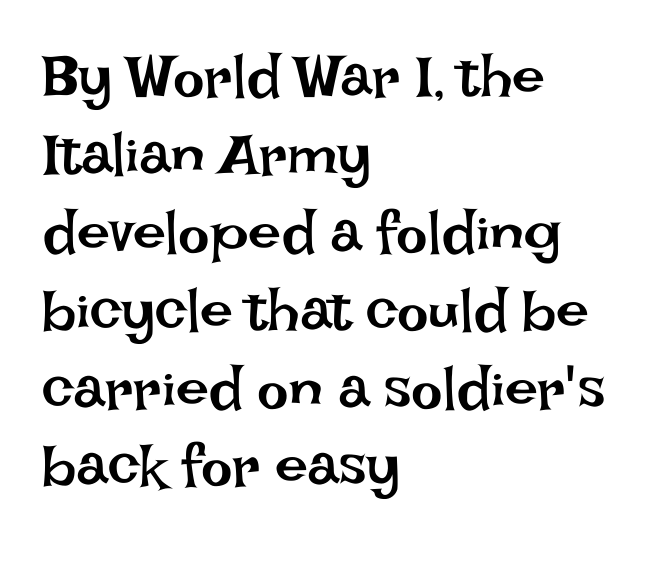
The image shows 59 px regular-weight type, upright; set left-aligned, normal line spacing (1.32x), normal letter spacing, not underlined; low stroke contrast and a large x-height.
